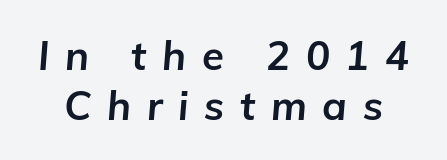
The image shows 40 px bold type, italic (leaning right); set normal line spacing (1.26x), unusually wide letter spacing (+0.39 em), not underlined; low stroke contrast and a medium x-height.
